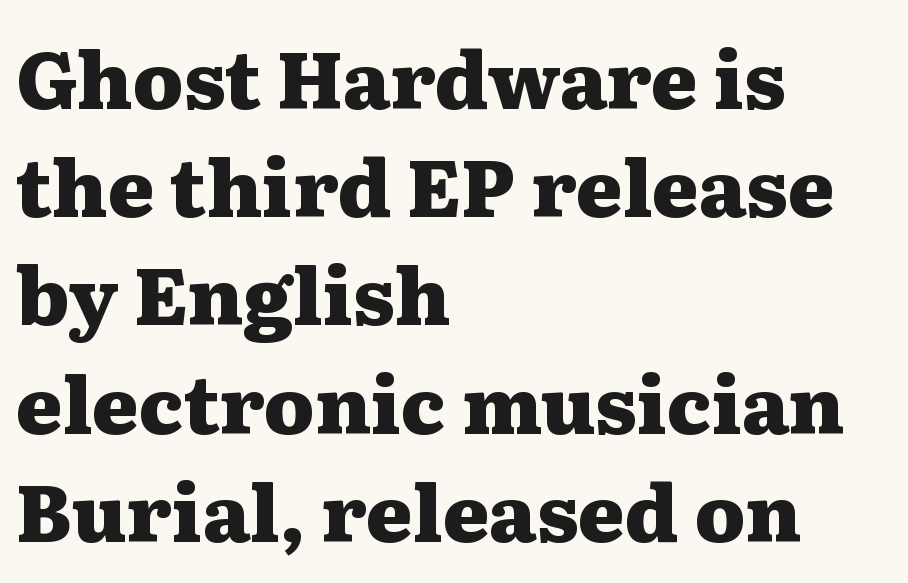
The image shows 79 px heavy, wide serif type, upright; set left-aligned, normal line spacing (1.37x), normal letter spacing, not underlined; medium stroke contrast and a medium x-height.
